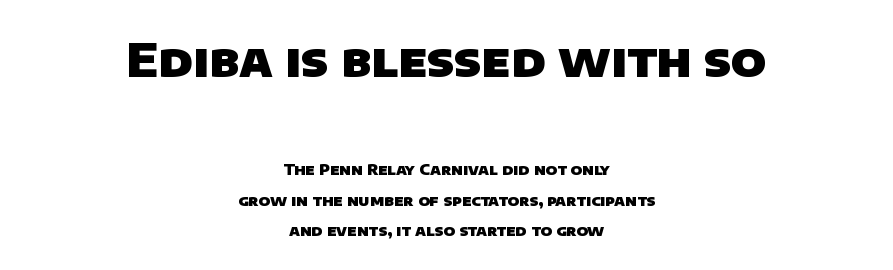
Q: Is the text bold? A: Yes.
Q: Is the typeface a serif or a sans-serif typeface? A: Sans-serif.
Q: Is the text underlined? A: No.
Q: How is the paragraph aligned? A: Centered.
Q: Is the spacing between letters normal or unusually wide? A: Normal.
Q: Is the spacing between lines tight, normal or loose? A: Loose.
Q: Which block of text is set in a larger size, the first (top) or the second (bottom)? A: The first (top) one.
Q: Width (condensed, normal, or wide)? A: Normal.
Q: Stroke contrast? A: Low.
Q: x-height? A: Large.
Q: Monospaced? A: No.
